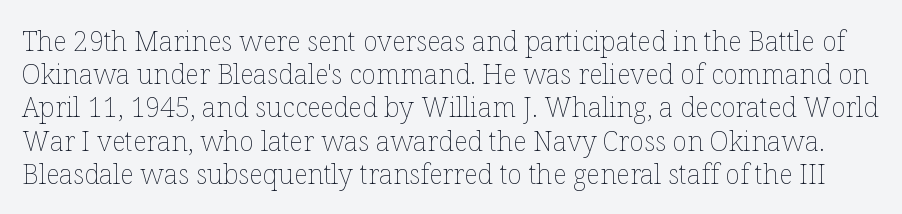
{"italic": "no", "bold": "no", "underline": "no", "line_spacing_ratio": 1.23, "letter_spacing": "normal", "letter_spacing_em": 0.0, "glyph_px": 27}
